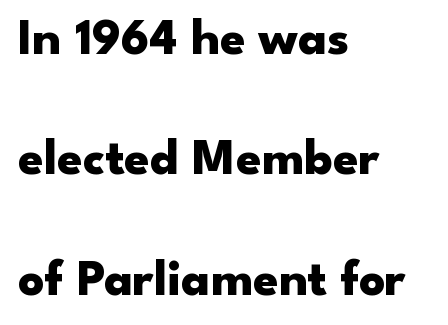
Q: Is the text bold? A: Yes.
Q: Is the text italic (slanted)? A: No, it is upright.
Q: Is the typeface a serif or a sans-serif typeface? A: Sans-serif.
Q: Is the text underlined? A: No.
Q: How is the paragraph aligned? A: Left-aligned.
Q: Is the spacing between letters normal or unusually wide? A: Normal.
Q: Is the spacing between lines tight, normal or loose? A: Loose.
Q: Width (condensed, normal, or wide)? A: Wide.
Q: Stroke contrast? A: Low.
Q: x-height? A: Small.
Q: Monospaced? A: No.
